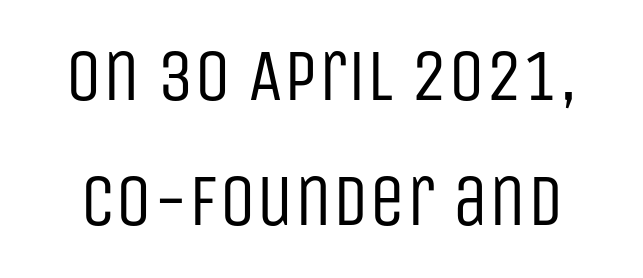
Q: Is the text bold? A: No.
Q: Is the text italic (slanted)? A: No, it is upright.
Q: Is the typeface a serif or a sans-serif typeface? A: Sans-serif.
Q: Is the text underlined? A: No.
Q: Is the spacing between letters normal or unusually wide? A: Normal.
Q: Width (condensed, normal, or wide)? A: Condensed.
Q: Stroke contrast? A: Low.
Q: x-height? A: Large.
Q: Monospaced? A: No.
